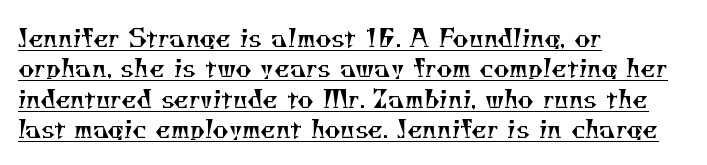
The paragraph has a hard left edge and a soft right edge. Heft: none added — not bold. Observe the ordinary spacing: letters are neighbours, not strangers. This is underlined copy, the kind a proofreader might mark for attention.
